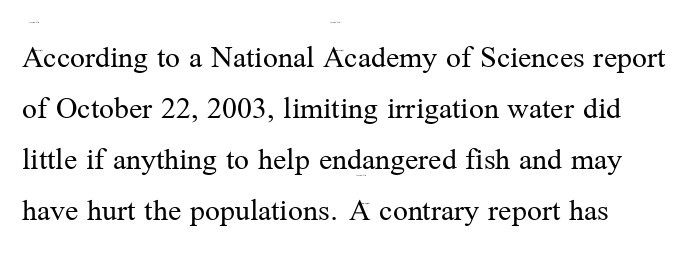
Q: Is the text bold? A: No.
Q: Is the text italic (slanted)? A: No, it is upright.
Q: Is the typeface a serif or a sans-serif typeface? A: Serif.
Q: Is the text underlined? A: No.
Q: Is the spacing between letters normal or unusually wide? A: Normal.
Q: Is the spacing between lines tight, normal or loose? A: Normal.
Q: Width (condensed, normal, or wide)? A: Normal.
Q: Stroke contrast? A: Medium.
Q: x-height? A: Medium.
Q: Monospaced? A: No.
